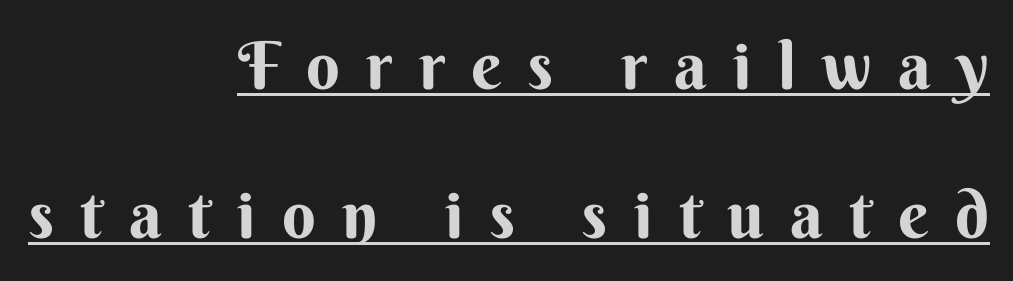
{"serif": "no", "italic": "no", "bold": "yes", "weight": "bold", "width": "normal", "stroke_contrast": "medium", "x_height": "small", "monospaced": "no", "underline": "yes", "align": "right", "line_spacing": "loose", "line_spacing_ratio": 2.26, "letter_spacing": "wide", "letter_spacing_em": 0.4, "glyph_px": 66}
